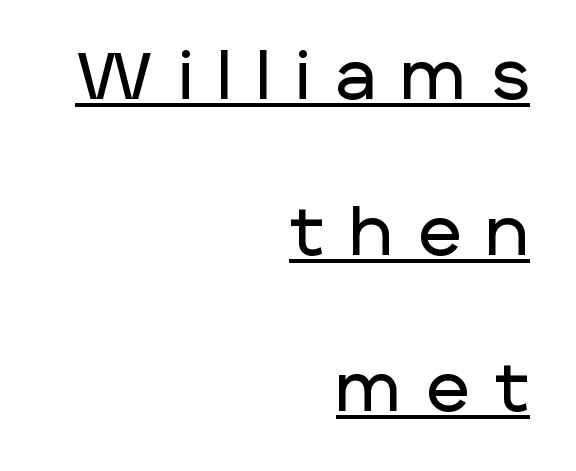
The image shows 65 px sans-serif type, upright; set right-aligned, loose line spacing (2.4x), unusually wide letter spacing (+0.4 em), underlined; low stroke contrast and a large x-height.
